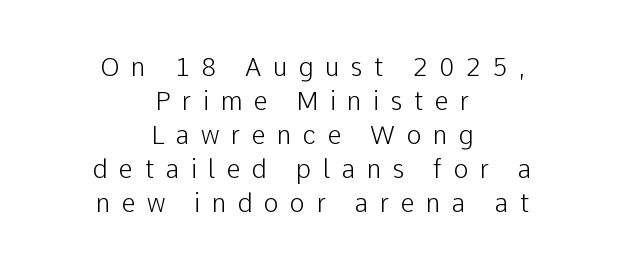
{"italic": "no", "bold": "no", "underline": "no", "align": "center", "line_spacing": "normal", "line_spacing_ratio": 1.36, "letter_spacing": "wide", "letter_spacing_em": 0.46, "glyph_px": 25}
